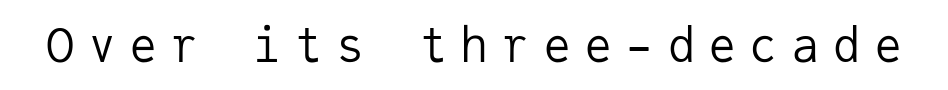
Posture: straight, roman, zero tilt. Tracking value appears strongly positive — letters spread wide. Bold? No — there's no thickening of the strokes. The rendering uses typewriter-style spacing with identical character cells. To sum up the face: it is a sans, with no serifs.
